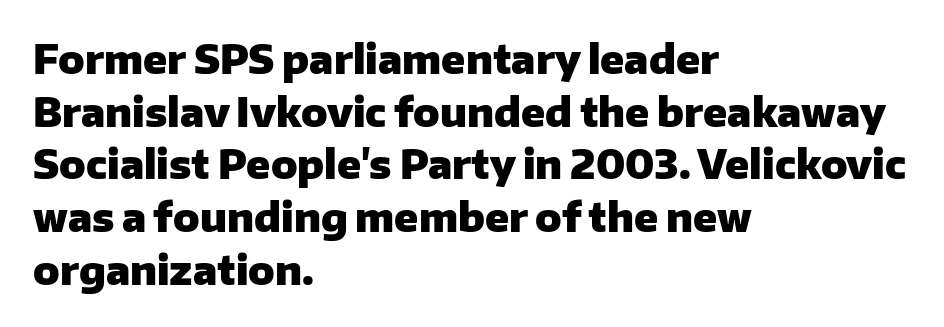
{"serif": "no", "italic": "no", "bold": "yes", "weight": "heavy", "width": "normal", "stroke_contrast": "low", "x_height": "medium", "monospaced": "no", "underline": "no", "align": "left", "line_spacing": "normal", "line_spacing_ratio": 1.35, "letter_spacing": "normal", "letter_spacing_em": 0.0, "glyph_px": 39}
